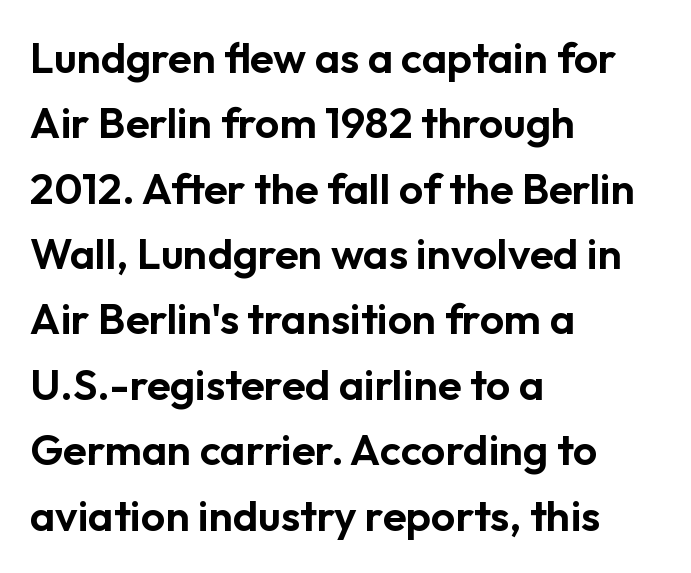
The zone under the glyphs is completely vacant. A typesetter would call this proportional, since set widths differ per character. These lines keep a tight, regular rhythm from letter to letter. Honestly, the row spacing looks completely unremarkable.
